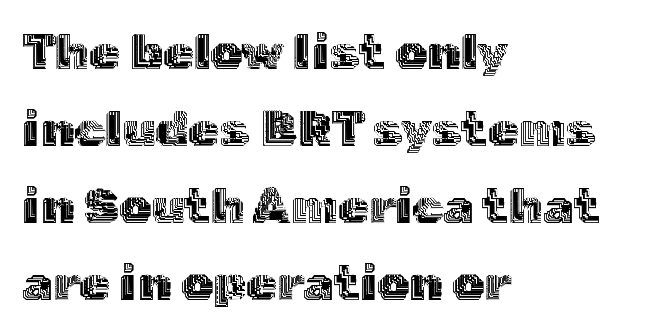
Does the copy run flush right? No — it runs flush left. A normal amount of white space separates one row of letters from the next. Caption: standard tracking, unaltered. Here the designer chose a conventional face with non-uniform glyph widths.
